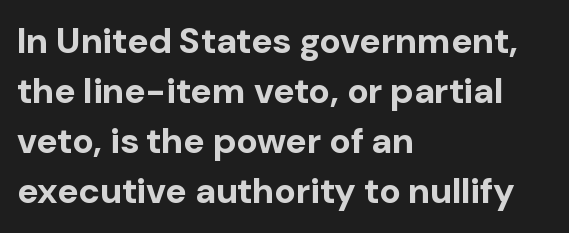
The image shows 36 px bold sans-serif type, upright; set left-aligned, normal line spacing (1.39x), normal letter spacing, not underlined; low stroke contrast and a medium x-height.
